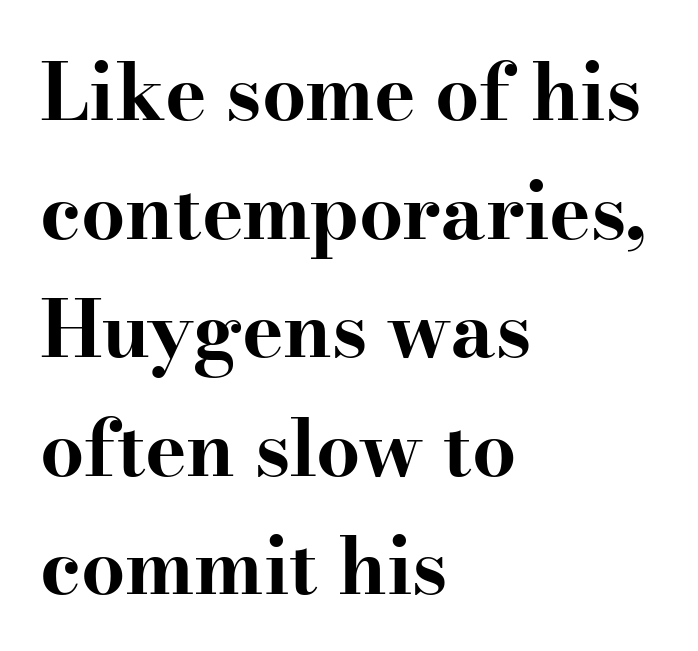
{"serif": "yes", "italic": "no", "bold": "yes", "weight": "bold", "width": "wide", "stroke_contrast": "high", "x_height": "small", "monospaced": "no", "underline": "no", "align": "left", "line_spacing": "normal", "line_spacing_ratio": 1.52, "letter_spacing": "normal", "letter_spacing_em": 0.0, "glyph_px": 78}
